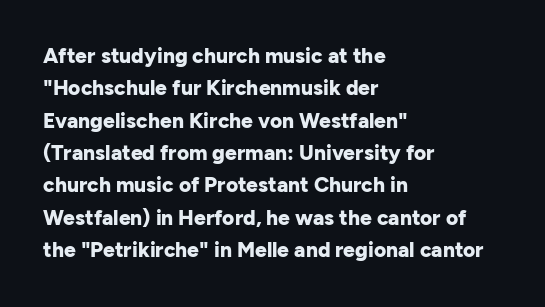
The image shows 21 px bold type, upright; set left-aligned, normal line spacing (1.54x), normal letter spacing, not underlined.
